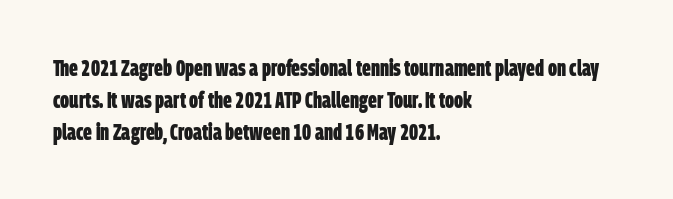
Q: Is the text bold? A: Yes.
Q: Is the text underlined? A: No.
Q: How is the paragraph aligned? A: Left-aligned.
Q: Is the spacing between letters normal or unusually wide? A: Normal.
Q: Is the spacing between lines tight, normal or loose? A: Normal.
